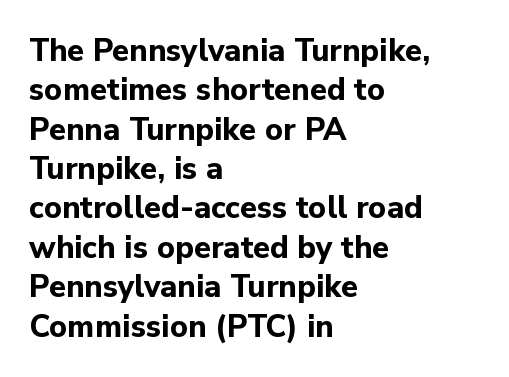
Q: Is the text bold? A: Yes.
Q: Is the text italic (slanted)? A: No, it is upright.
Q: Is the typeface a serif or a sans-serif typeface? A: Sans-serif.
Q: Is the text underlined? A: No.
Q: How is the paragraph aligned? A: Left-aligned.
Q: Is the spacing between letters normal or unusually wide? A: Normal.
Q: Is the spacing between lines tight, normal or loose? A: Normal.
Q: Width (condensed, normal, or wide)? A: Normal.
Q: Stroke contrast? A: Low.
Q: x-height? A: Medium.
Q: Monospaced? A: No.
